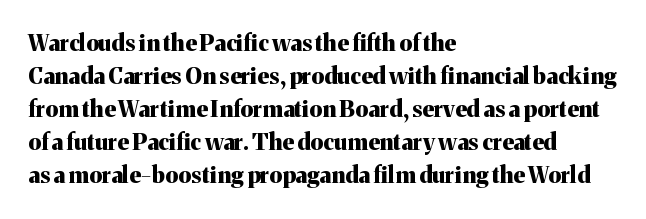
Q: Is the text bold? A: Yes.
Q: Is the text italic (slanted)? A: No, it is upright.
Q: Is the text underlined? A: No.
Q: How is the paragraph aligned? A: Left-aligned.
Q: Is the spacing between letters normal or unusually wide? A: Normal.
Q: Is the spacing between lines tight, normal or loose? A: Normal.
